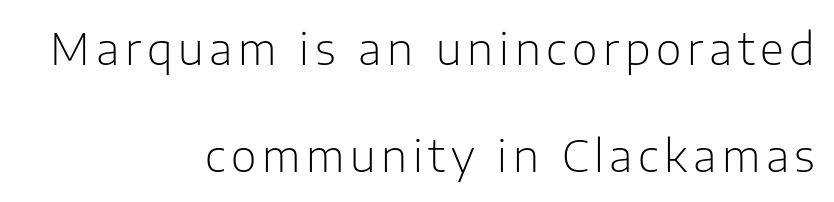
Q: Is the text bold? A: No.
Q: Is the text italic (slanted)? A: No, it is upright.
Q: Is the typeface a serif or a sans-serif typeface? A: Sans-serif.
Q: Is the text underlined? A: No.
Q: How is the paragraph aligned? A: Right-aligned.
Q: Is the spacing between lines tight, normal or loose? A: Loose.
Q: Width (condensed, normal, or wide)? A: Normal.
Q: Stroke contrast? A: Low.
Q: x-height? A: Medium.
Q: Monospaced? A: No.
